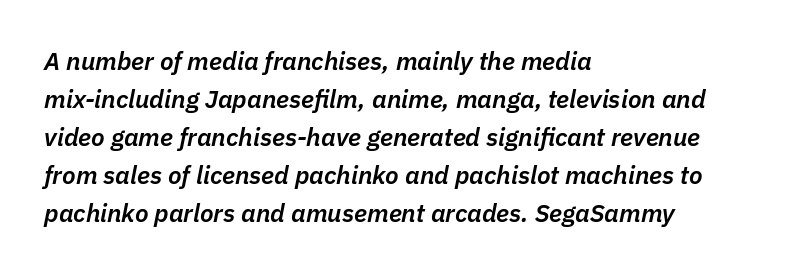
The image shows 25 px text type, italic (leaning right); set left-aligned, normal line spacing (1.52x), normal letter spacing, not underlined.
